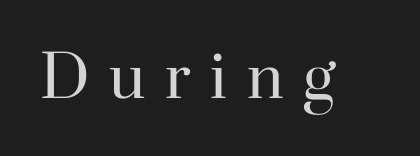
The image shows 58 px regular-weight serif type, upright; set unusually wide letter spacing (+0.34 em), not underlined; high stroke contrast and a small x-height.
